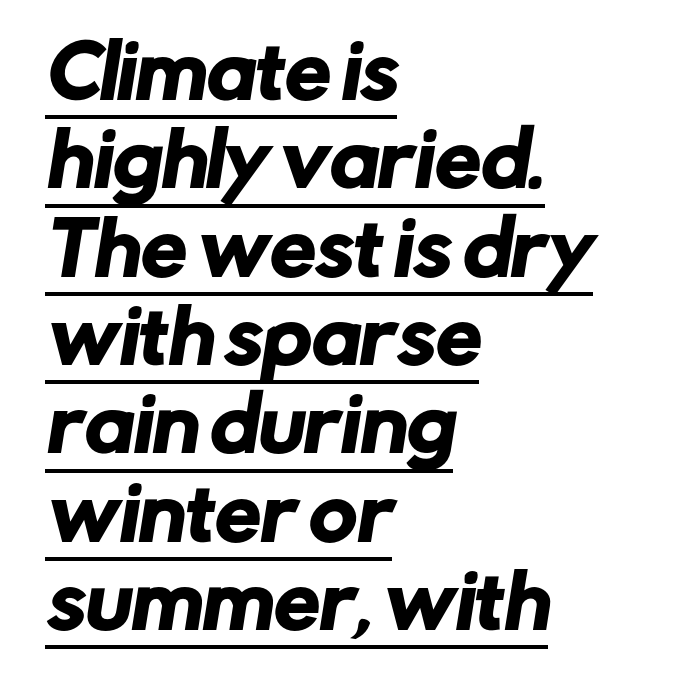
Q: Is the typeface a serif or a sans-serif typeface? A: Sans-serif.
Q: Is the text underlined? A: Yes.
Q: How is the paragraph aligned? A: Left-aligned.
Q: Is the spacing between letters normal or unusually wide? A: Normal.
Q: Width (condensed, normal, or wide)? A: Normal.
Q: Stroke contrast? A: Low.
Q: x-height? A: Medium.
Q: Monospaced? A: No.
